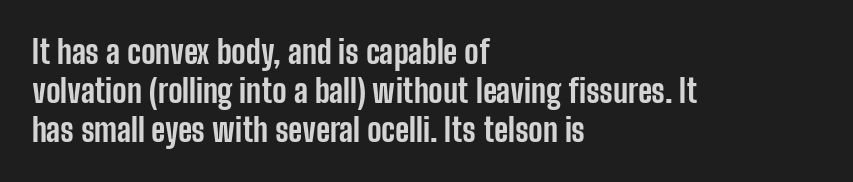
The image shows 32 px bold, condensed sans-serif type, upright; set left-aligned, line spacing 1.22x, normal letter spacing, not underlined; low stroke contrast and a medium x-height.
